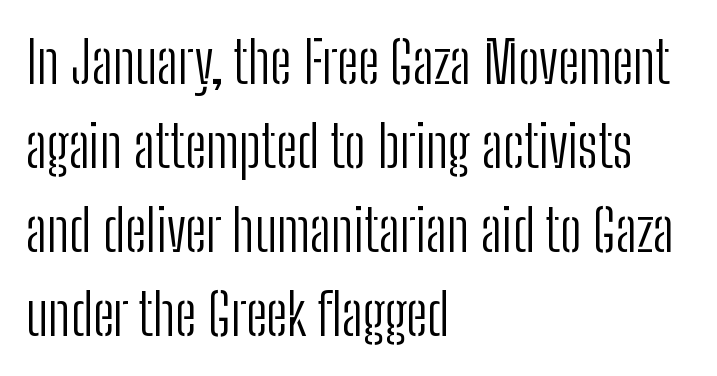
The image shows 58 px light, condensed sans-serif type, upright; set left-aligned, normal line spacing (1.45x), normal letter spacing, not underlined; low stroke contrast and a medium x-height.
